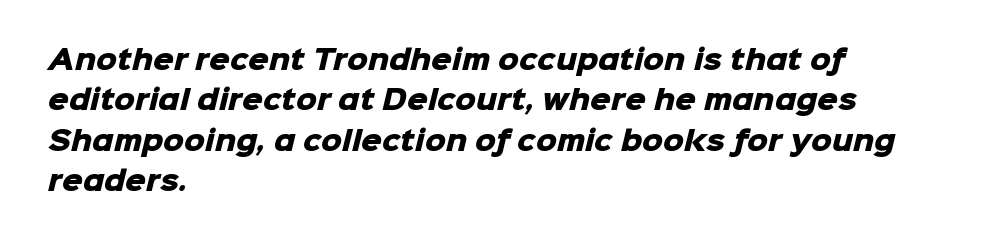
Q: Is the text bold? A: Yes.
Q: Is the text underlined? A: No.
Q: How is the paragraph aligned? A: Left-aligned.
Q: Is the spacing between letters normal or unusually wide? A: Normal.
Q: Is the spacing between lines tight, normal or loose? A: Normal.
